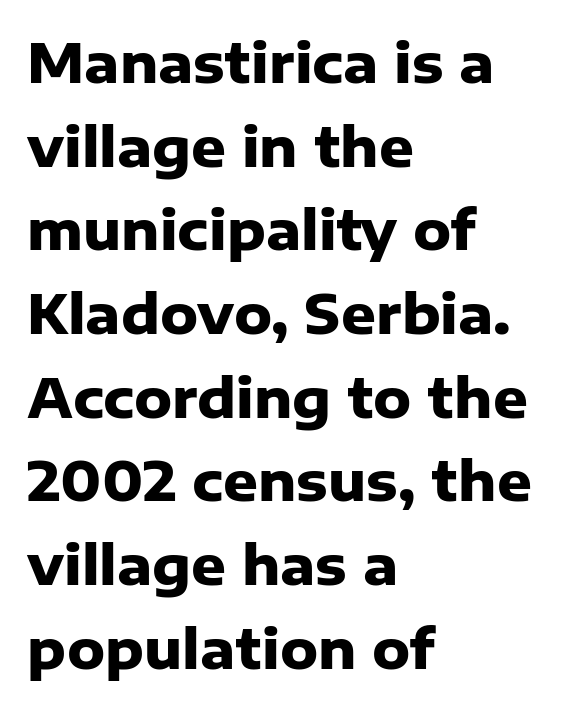
Q: Is the text bold? A: Yes.
Q: Is the text italic (slanted)? A: No, it is upright.
Q: Is the typeface a serif or a sans-serif typeface? A: Sans-serif.
Q: Is the text underlined? A: No.
Q: How is the paragraph aligned? A: Left-aligned.
Q: Is the spacing between letters normal or unusually wide? A: Normal.
Q: Is the spacing between lines tight, normal or loose? A: Normal.
Q: Width (condensed, normal, or wide)? A: Normal.
Q: Stroke contrast? A: Low.
Q: x-height? A: Medium.
Q: Monospaced? A: No.
